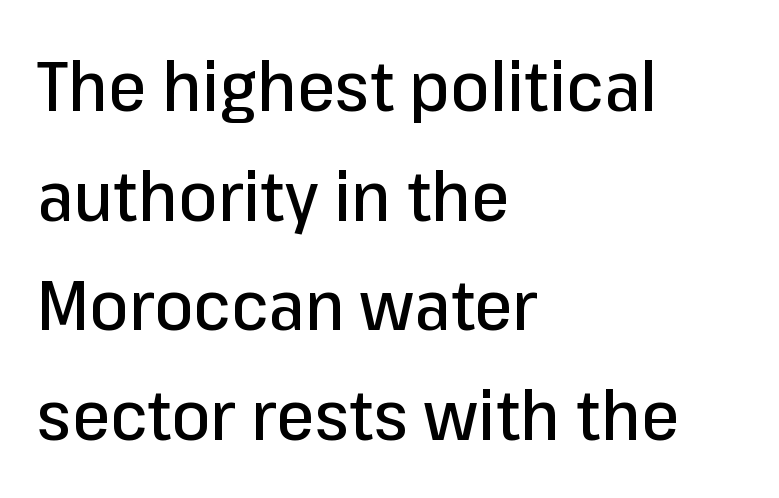
The image shows 69 px sans-serif type, upright; set left-aligned, normal line spacing (1.59x), normal letter spacing, not underlined; low stroke contrast and a medium x-height.
